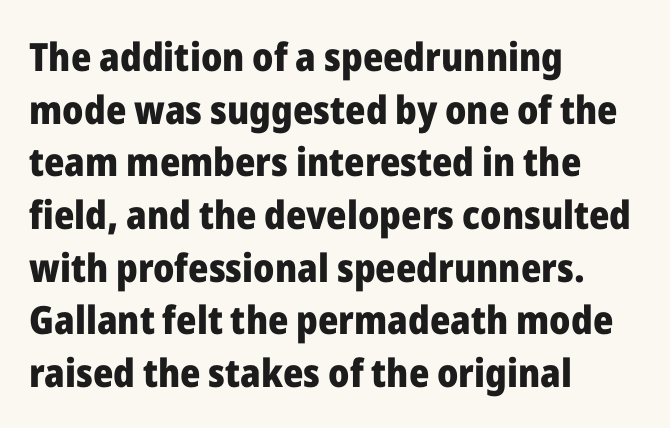
{"serif": "no", "italic": "no", "bold": "yes", "weight": "heavy", "width": "normal", "stroke_contrast": "low", "x_height": "medium", "monospaced": "no", "underline": "no", "align": "left", "line_spacing": "normal", "line_spacing_ratio": 1.35, "letter_spacing": "normal", "letter_spacing_em": 0.0, "glyph_px": 39}
